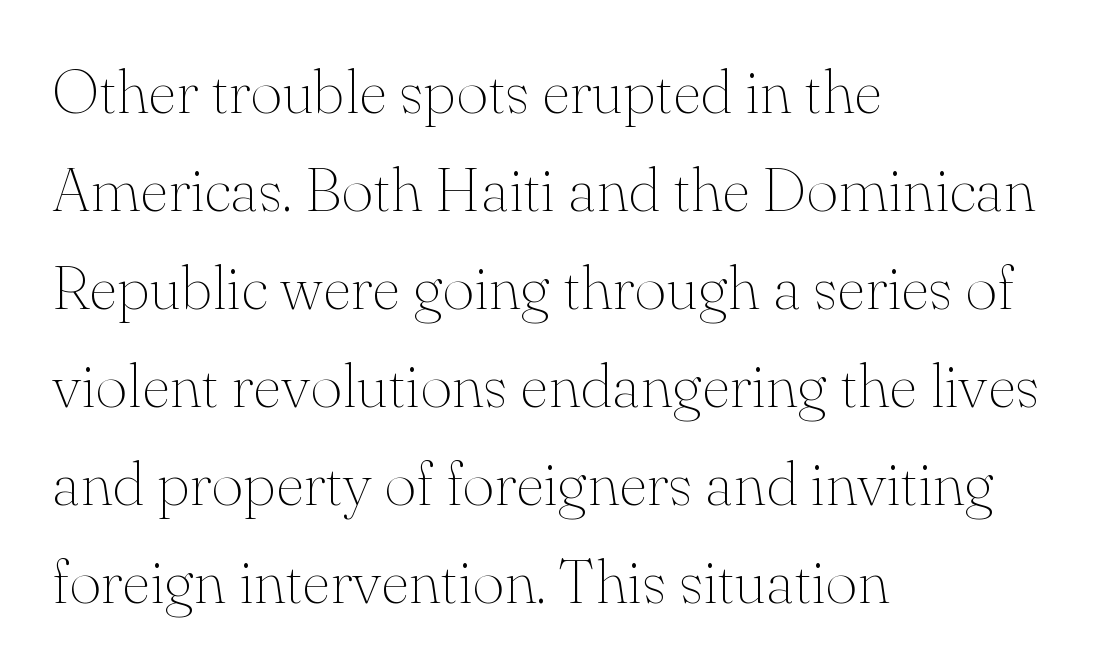
How are the letters spaced? Ordinarily, with no added tracking. Proportional: the letters do not fall into vertical columns. The letters stand upright; this is a roman face. Font category for this specimen: serif.
